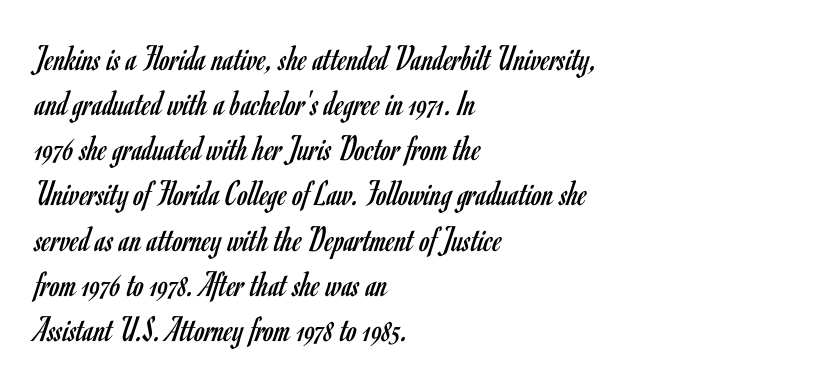
Q: Is the text bold? A: No.
Q: Is the text italic (slanted)? A: Yes.
Q: Is the typeface a serif or a sans-serif typeface? A: Sans-serif.
Q: Is the text underlined? A: No.
Q: How is the paragraph aligned? A: Left-aligned.
Q: Is the spacing between letters normal or unusually wide? A: Normal.
Q: Width (condensed, normal, or wide)? A: Condensed.
Q: Stroke contrast? A: Low.
Q: x-height? A: Small.
Q: Monospaced? A: No.
